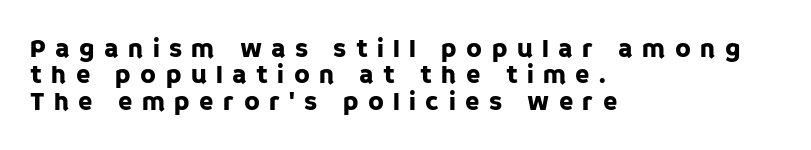
This is roman type, the default non-slanted kind. Bare-footed words on every line. The rag falls on the right side of this text block. Observe the wide spacing: letters keep a clear distance from each other.
